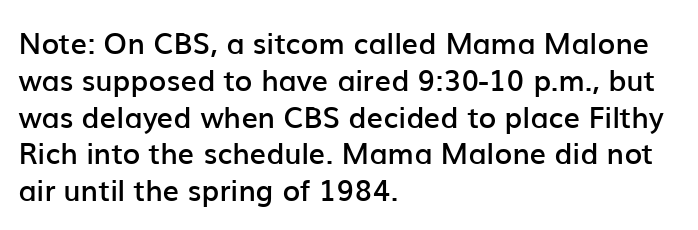
{"serif": "no", "italic": "no", "bold": "semi", "weight": "semibold", "width": "normal", "stroke_contrast": "low", "x_height": "medium", "monospaced": "no", "underline": "no", "align": "left", "line_spacing": "normal", "line_spacing_ratio": 1.27, "letter_spacing": "normal", "letter_spacing_em": 0.0, "glyph_px": 29}
